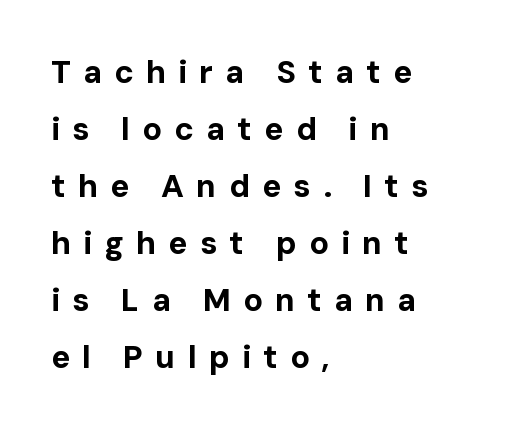
{"serif": "no", "italic": "no", "bold": "yes", "weight": "bold", "width": "normal", "stroke_contrast": "low", "x_height": "medium", "monospaced": "no", "underline": "no", "align": "left", "line_spacing_ratio": 1.78, "letter_spacing": "wide", "letter_spacing_em": 0.38, "glyph_px": 32}
